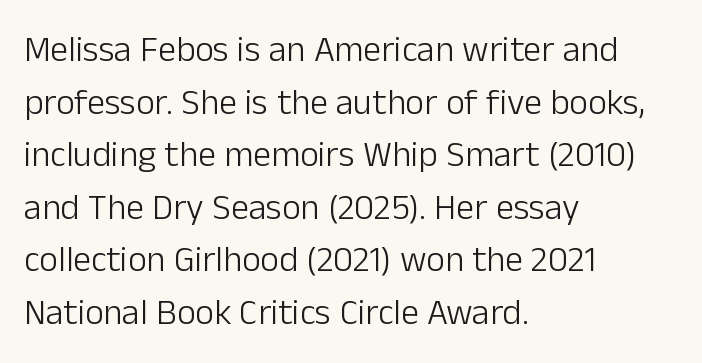
Q: Is the text bold? A: No.
Q: Is the text italic (slanted)? A: No, it is upright.
Q: Is the typeface a serif or a sans-serif typeface? A: Sans-serif.
Q: Is the text underlined? A: No.
Q: How is the paragraph aligned? A: Left-aligned.
Q: Is the spacing between letters normal or unusually wide? A: Normal.
Q: Is the spacing between lines tight, normal or loose? A: Normal.
Q: Width (condensed, normal, or wide)? A: Normal.
Q: Stroke contrast? A: Low.
Q: x-height? A: Medium.
Q: Monospaced? A: No.
